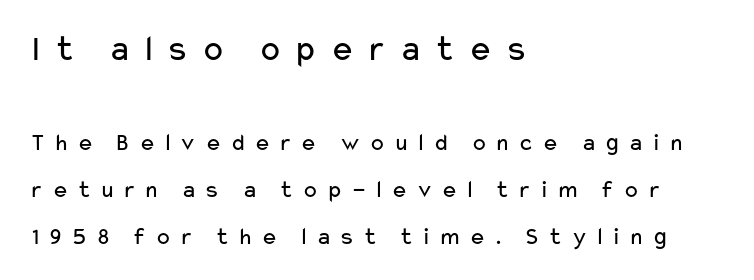
The image shows 37 px regular-weight, wide sans-serif type, upright; set left-aligned, line spacing 1.89x, unusually wide letter spacing (+0.3 em), not underlined; the first (top) block is 1.48x larger; low stroke contrast and a medium x-height.
